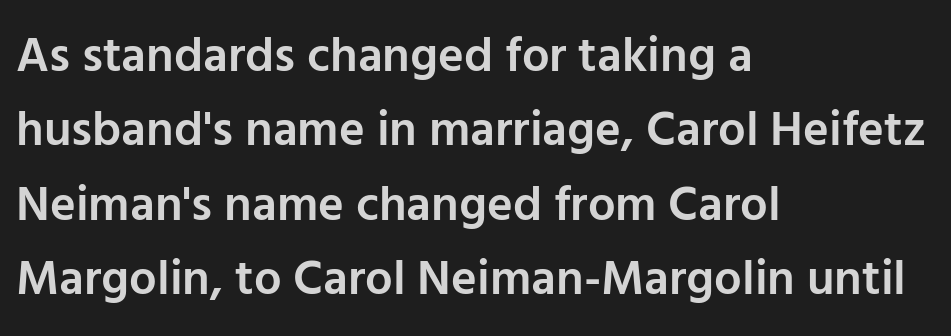
Line beginnings align vertically; line endings do not. The strokes are fattened partway — semibold, not bold. Characters follow at the spacing the type designer built in. This block has exactly the height ordinary leading produces. The area under the type is left untouched.
